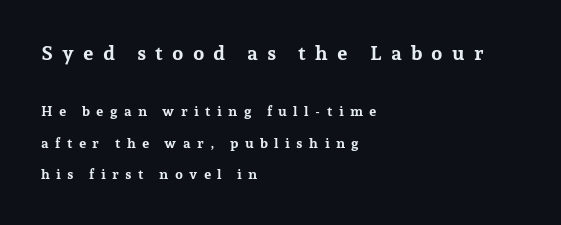
In terms of letterspacing, this is a distinctly airy, spread setting. Reading down the column, the eye jumps a long way to each next line. Which of the two is more prominent by size? The first, at the top. Decoration check: the copy has no underline.
